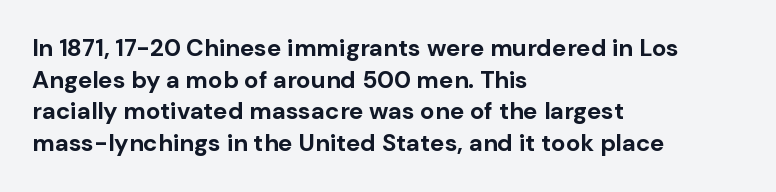
{"italic": "no", "bold": "yes", "underline": "no", "align": "left", "line_spacing": "normal", "line_spacing_ratio": 1.32, "letter_spacing": "normal", "letter_spacing_em": 0.0, "glyph_px": 24}
